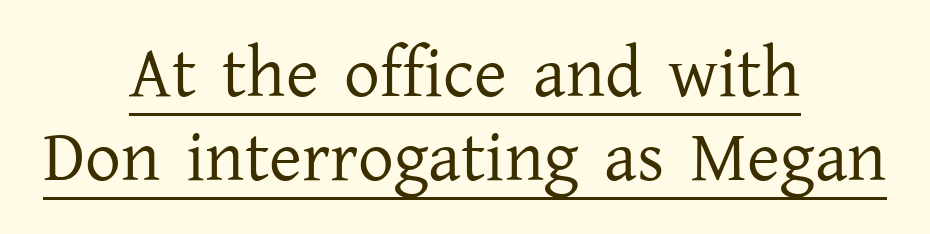
The image shows 71 px regular-weight serif type, upright; set centered, line spacing 1.18x, normal letter spacing, underlined; low stroke contrast and a medium x-height.
